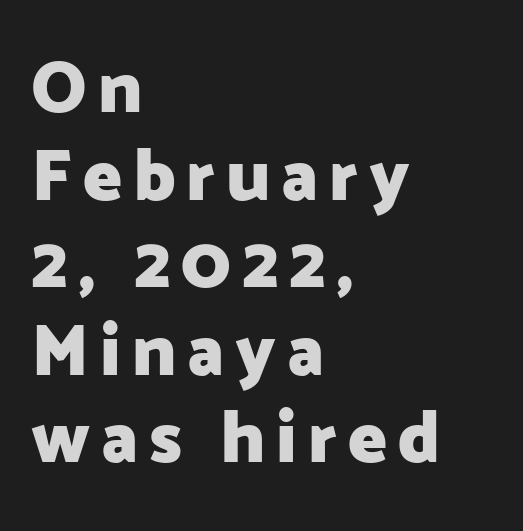
Q: Is the text bold? A: Yes.
Q: Is the text italic (slanted)? A: No, it is upright.
Q: Is the typeface a serif or a sans-serif typeface? A: Sans-serif.
Q: Is the text underlined? A: No.
Q: How is the paragraph aligned? A: Left-aligned.
Q: Width (condensed, normal, or wide)? A: Normal.
Q: Stroke contrast? A: Low.
Q: x-height? A: Medium.
Q: Monospaced? A: No.
